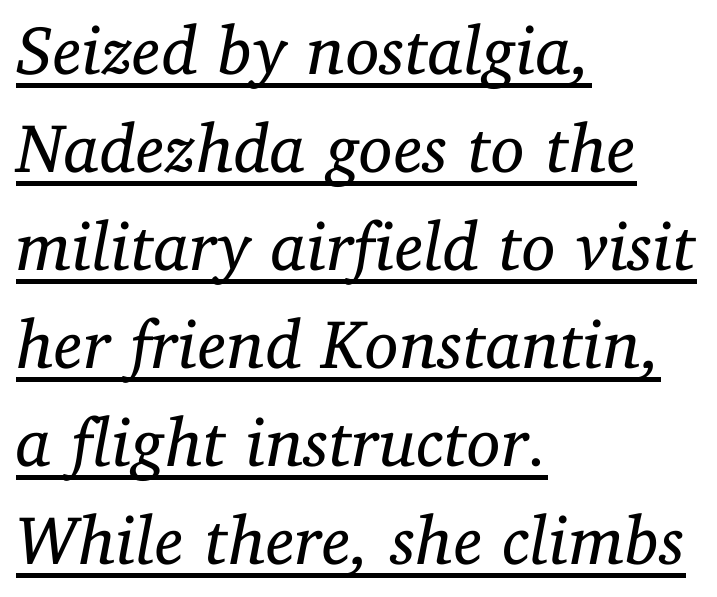
Q: Is the text bold? A: No.
Q: Is the text italic (slanted)? A: Yes, it leans right by about 11 degrees.
Q: Is the typeface a serif or a sans-serif typeface? A: Serif.
Q: Is the text underlined? A: Yes.
Q: How is the paragraph aligned? A: Left-aligned.
Q: Is the spacing between letters normal or unusually wide? A: Normal.
Q: Is the spacing between lines tight, normal or loose? A: Normal.
Q: Width (condensed, normal, or wide)? A: Normal.
Q: Stroke contrast? A: Low.
Q: x-height? A: Medium.
Q: Monospaced? A: No.
